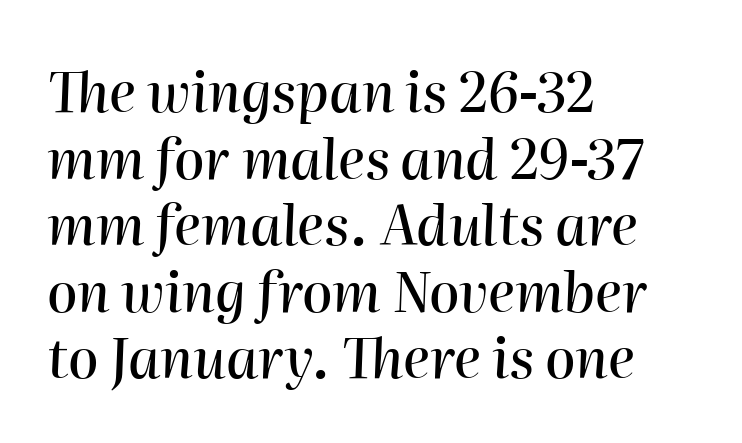
The image shows 55 px text type, italic (leaning right); set left-aligned, line spacing 1.21x, normal letter spacing, not underlined; high stroke contrast and a medium x-height.
